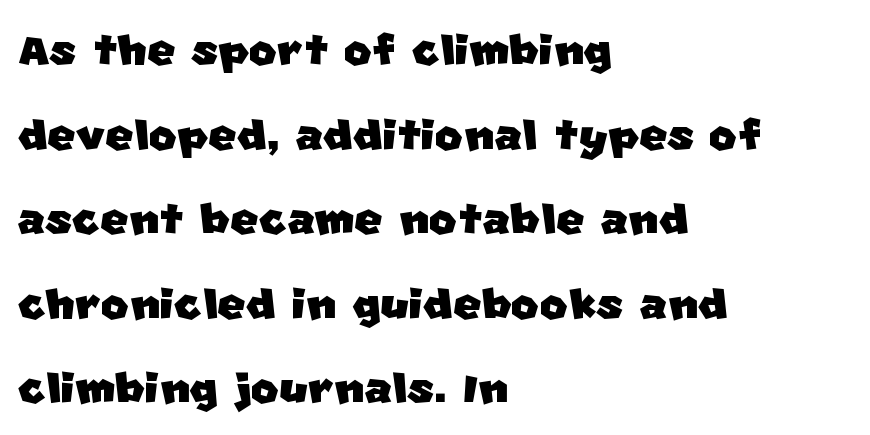
The image shows 60 px sans-serif type; set left-aligned, normal line spacing (1.41x), normal letter spacing, not underlined; low stroke contrast and a large x-height.
